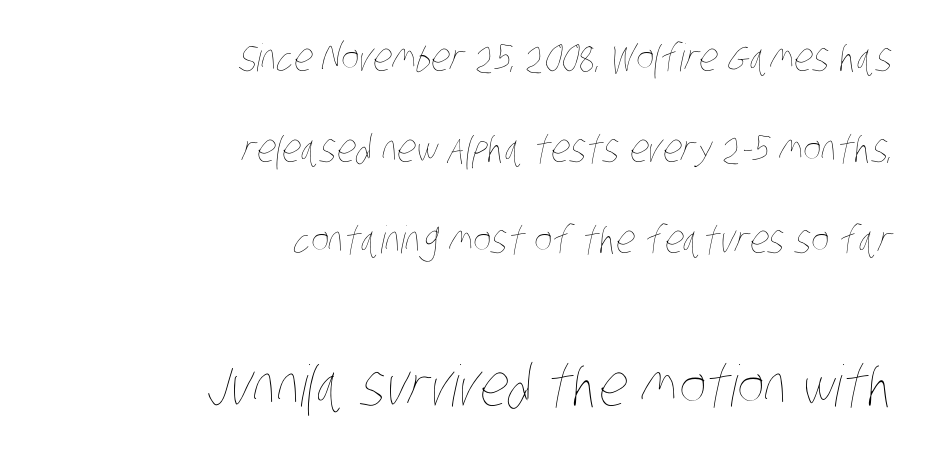
Q: Is the text bold? A: No.
Q: Is the text underlined? A: No.
Q: How is the paragraph aligned? A: Right-aligned.
Q: Is the spacing between letters normal or unusually wide? A: Normal.
Q: Is the spacing between lines tight, normal or loose? A: Loose.
Q: Which block of text is set in a larger size, the first (top) or the second (bottom)? A: The second (bottom) one.
Q: Width (condensed, normal, or wide)? A: Condensed.
Q: Stroke contrast? A: Low.
Q: x-height? A: Large.
Q: Monospaced? A: No.
